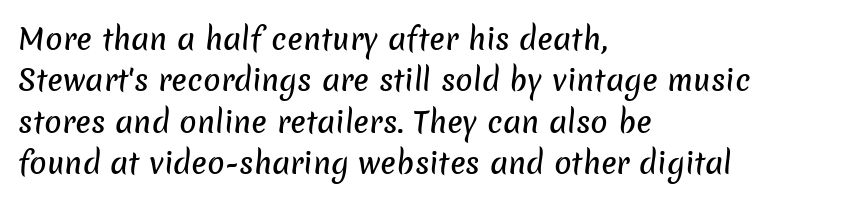
The image shows 29 px sans-serif type; set left-aligned, normal line spacing (1.43x), normal letter spacing, not underlined; low stroke contrast and a medium x-height.
